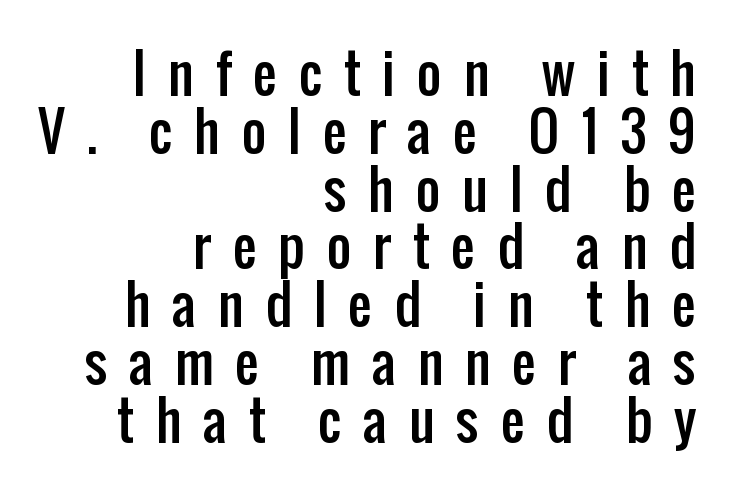
The image shows 53 px condensed sans-serif type, upright; set right-aligned, tight line spacing (1.09x), unusually wide letter spacing (+0.41 em), not underlined; low stroke contrast and a medium x-height.
